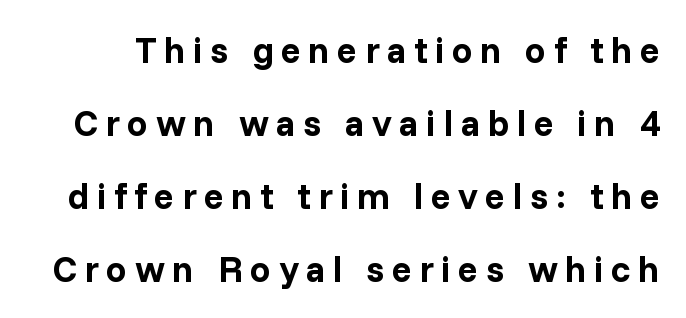
The font is running at its bold setting. The passage shown is not underscored anywhere. Unlike italic type, these characters show no tilt at all. The characters display no serif detailing; their extremities are plain. Leading is clearly above the norm, producing a sparse column. Display-style spreading of the glyphs; the letterfit is very open.
